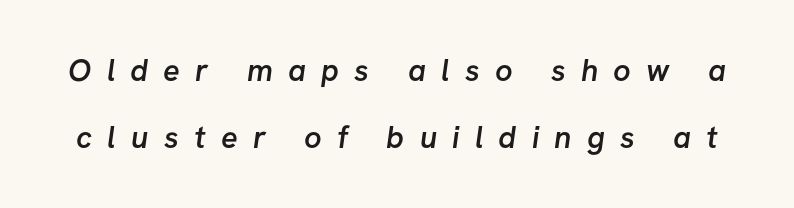
Notice the strokes are somewhat thickened but not fully heavy: this is a semibold. Someone cranked the tracking dial way up on this one. Successive baselines arrive slowly, with a big drop between each. Bare-footed words on every line.
